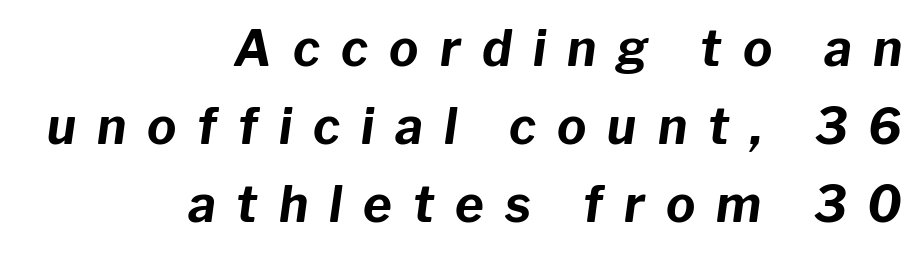
The gaps between neighbouring characters are conspicuously large. The passage shown is not underscored anywhere. What's the leading like? Ordinary, nothing unusual. This rendering uses right alignment, leaving the left contour irregular.
